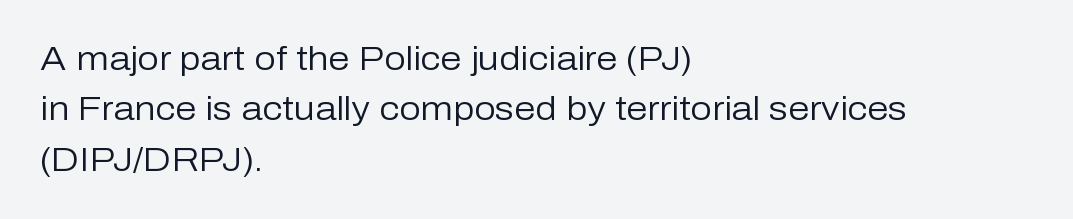
The image shows 34 px regular-weight sans-serif type, upright; set left-aligned, normal line spacing (1.48x), normal letter spacing, not underlined; low stroke contrast and a medium x-height.
